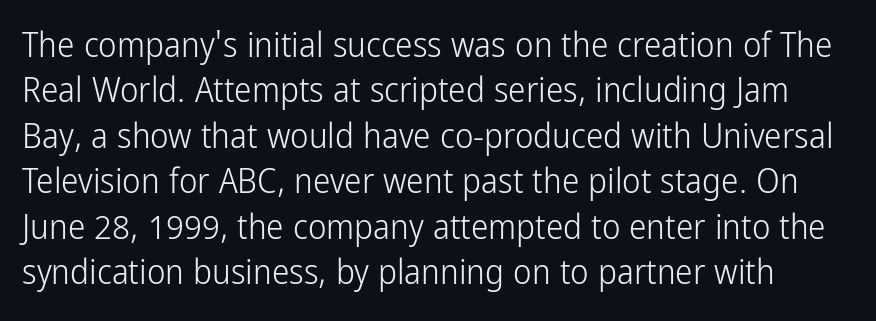
In terms of posture, this sample is upright. Caption: face not bold, strokes unweighted. Regarding leading, the lines here are spaced in the standard way. Any mark beneath the type? The region is blank. Nothing sits at the stroke ends, so this counts as sans-serif. Nobody touched the tracking dial on this one.
